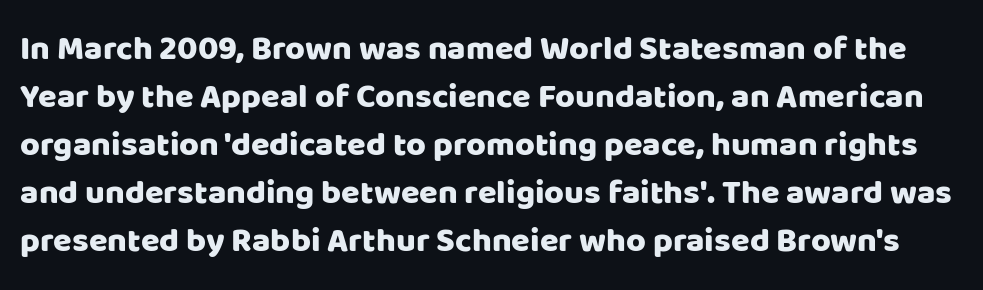
Descenders are the only things crossing below the line. Spacing verdict: proportional, widths tailored to each character. Letterform terminals end flat and unadorned throughout the passage. Designer's note — italics off, roman on. What's the leading like? Ordinary, nothing unusual. Between one letter and the next there's only the usual sliver of space.
